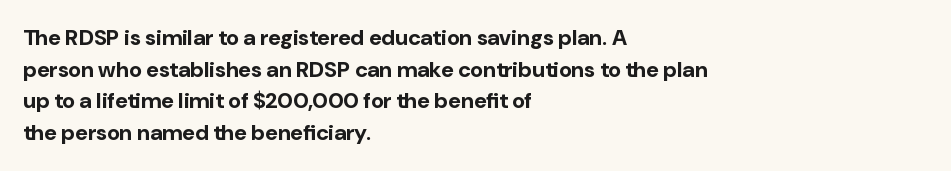
Q: Is the text bold? A: Yes.
Q: Is the text italic (slanted)? A: No, it is upright.
Q: Is the text underlined? A: No.
Q: How is the paragraph aligned? A: Left-aligned.
Q: Is the spacing between letters normal or unusually wide? A: Normal.
Q: Is the spacing between lines tight, normal or loose? A: Normal.
